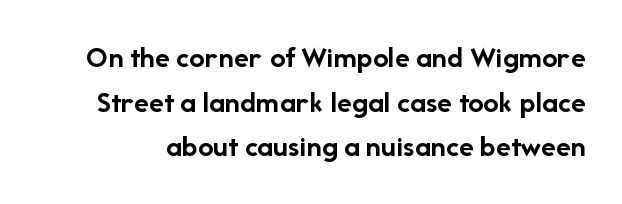
Notice how the stems are strictly vertical — no italics here. Beneath every word, the page is bare. These lines keep a tight, regular rhythm from letter to letter. Does the weight exceed regular? Yes, all the way to bold. Classification — sans serif.
